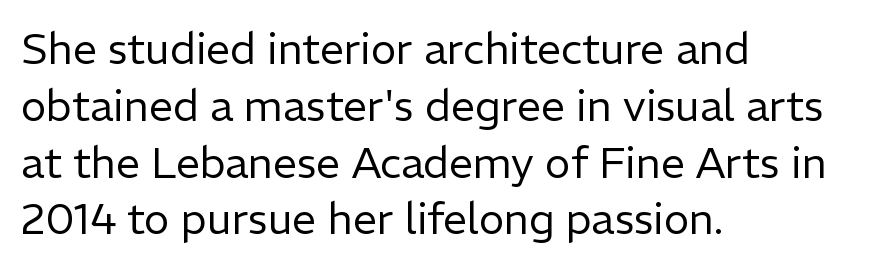
{"serif": "no", "italic": "no", "bold": "no", "weight": "regular", "width": "normal", "stroke_contrast": "low", "x_height": "medium", "monospaced": "no", "underline": "no", "align": "left", "line_spacing": "normal", "line_spacing_ratio": 1.32, "letter_spacing": "normal", "letter_spacing_em": 0.0, "glyph_px": 43}
